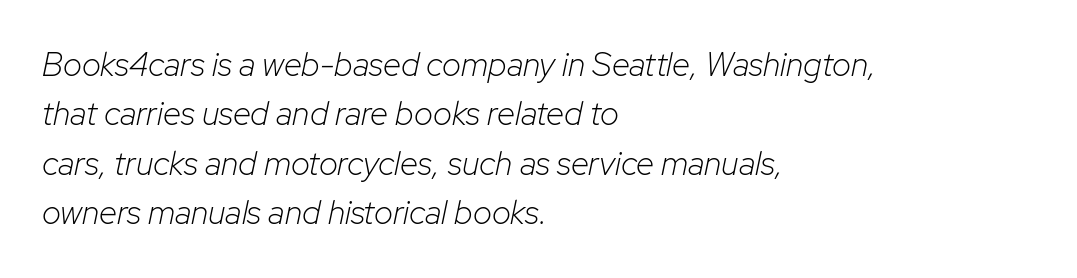
No word sits above an underline. Horizontal alignment here is leftward, the default for most running prose. Notice how the stems are inclined rather than vertical — that's the hallmark of italics. The passage shown stacks its lines at a standard gap. You could not count columns in this text — the font is proportionally spaced.
